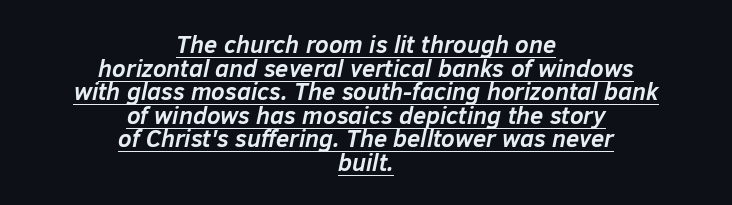
The image shows 24 px bold type, italic (leaning right); set centered, tight line spacing (0.98x), normal letter spacing, underlined.
